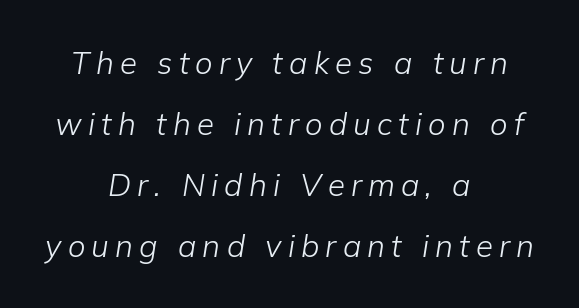
The image shows 31 px light type, italic (leaning right); set centered, loose line spacing (1.97x), unusually wide letter spacing (+0.2 em), not underlined; low stroke contrast and a medium x-height.
